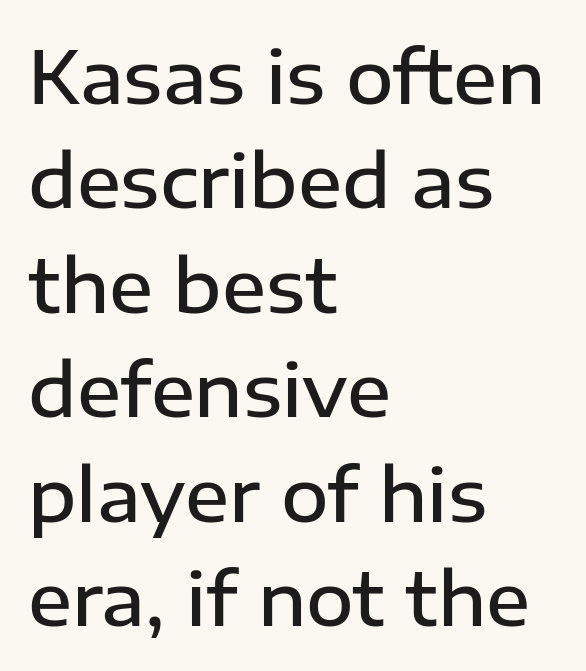
The image shows 73 px semibold sans-serif type, upright; set left-aligned, normal line spacing (1.43x), normal letter spacing, not underlined; low stroke contrast and a medium x-height.
